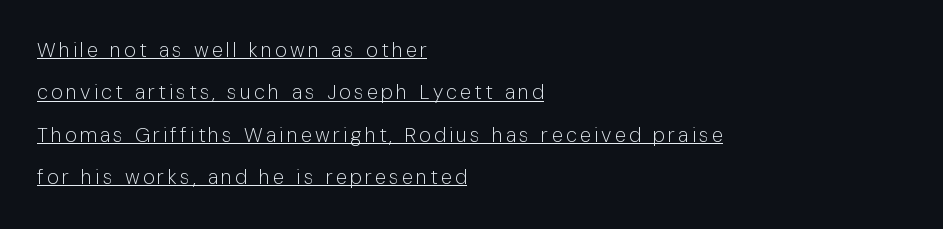
One-word summary of the alignment: left. This block would shrink considerably if given ordinary leading; it's expanded now. Glance below the letters and you will spot a drawn line. Does the lettering tilt? It doesn't — this is upright.
